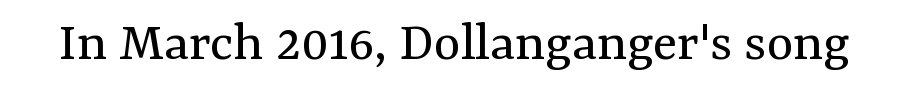
Q: Is the text bold? A: No.
Q: Is the text italic (slanted)? A: No, it is upright.
Q: Is the typeface a serif or a sans-serif typeface? A: Serif.
Q: Is the text underlined? A: No.
Q: Is the spacing between letters normal or unusually wide? A: Normal.
Q: Width (condensed, normal, or wide)? A: Normal.
Q: Stroke contrast? A: Medium.
Q: x-height? A: Medium.
Q: Monospaced? A: No.
